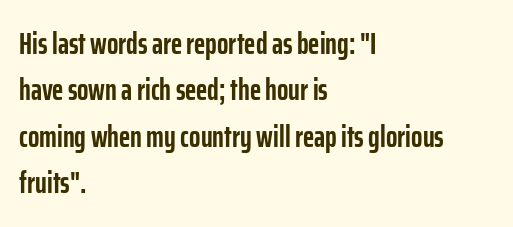
{"serif": "no", "italic": "no", "bold": "yes", "weight": "semibold", "width": "condensed", "stroke_contrast": "low", "x_height": "medium", "monospaced": "no", "underline": "no", "align": "left", "line_spacing": "normal", "line_spacing_ratio": 1.55, "letter_spacing": "normal", "letter_spacing_em": 0.0, "glyph_px": 30}
